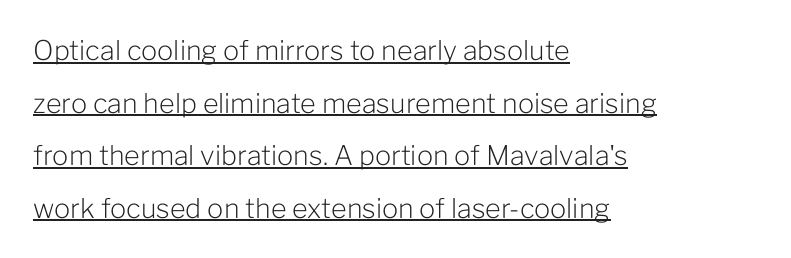
{"italic": "no", "bold": "no", "underline": "yes", "align": "left", "line_spacing": "loose", "line_spacing_ratio": 1.95, "letter_spacing": "normal", "letter_spacing_em": 0.0, "glyph_px": 27}
